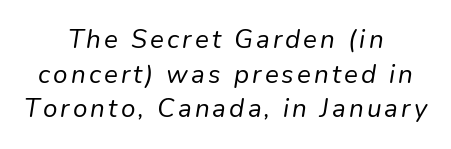
The image shows 26 px text type, italic (leaning right); set centered, normal line spacing (1.33x), not underlined.
